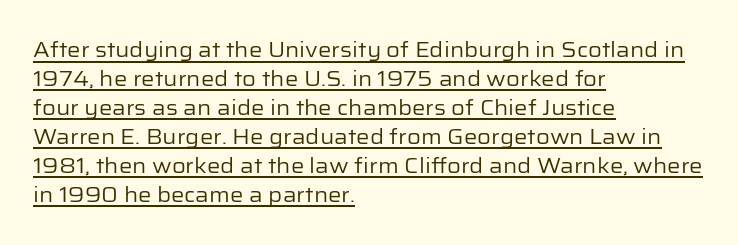
{"italic": "no", "bold": "no", "underline": "yes", "align": "left", "line_spacing": "normal", "line_spacing_ratio": 1.38, "letter_spacing": "normal", "letter_spacing_em": 0.0, "glyph_px": 21}
